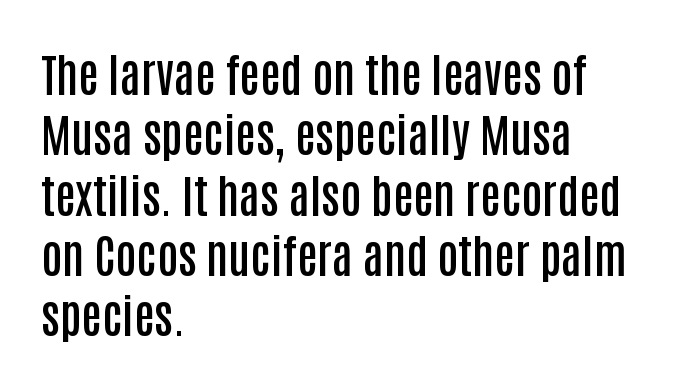
Q: Is the text bold? A: Semi-bold.
Q: Is the text italic (slanted)? A: No, it is upright.
Q: Is the typeface a serif or a sans-serif typeface? A: Sans-serif.
Q: Is the text underlined? A: No.
Q: How is the paragraph aligned? A: Left-aligned.
Q: Is the spacing between letters normal or unusually wide? A: Normal.
Q: Is the spacing between lines tight, normal or loose? A: Normal.
Q: Width (condensed, normal, or wide)? A: Condensed.
Q: Stroke contrast? A: Low.
Q: x-height? A: Large.
Q: Monospaced? A: No.
